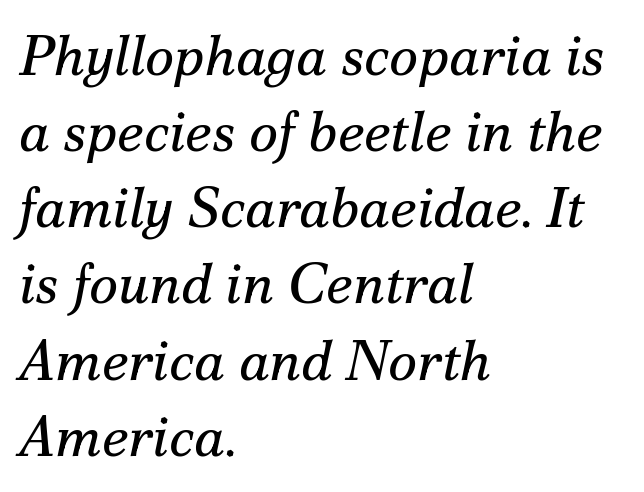
Rows of type keep a routine distance in the vertical direction. This rendering employs a face with finishing strokes, i.e., a serif. Caption: face not bold, strokes unweighted. You can tell it's italic because the verticals aren't actually vertical. If you drew a ruler down the left edge, every line would touch it.
